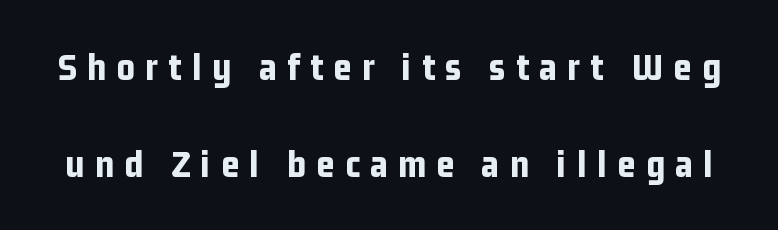
{"serif": "no", "italic": "no", "bold": "yes", "weight": "bold", "width": "condensed", "stroke_contrast": "low", "x_height": "medium", "monospaced": "no", "underline": "no", "line_spacing": "loose", "line_spacing_ratio": 2.48, "letter_spacing": "wide", "letter_spacing_em": 0.27, "glyph_px": 39}
